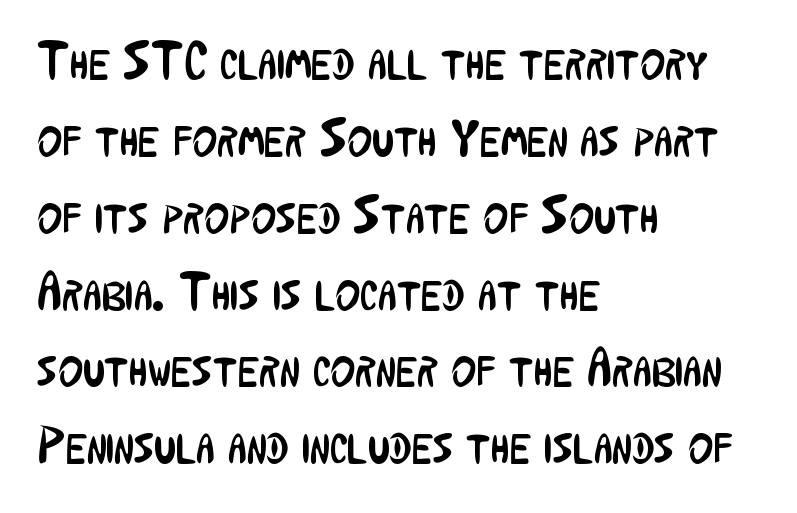
The image shows 53 px regular-weight, condensed sans-serif type, upright; set left-aligned, normal line spacing (1.45x), normal letter spacing, not underlined; low stroke contrast and a medium x-height.
